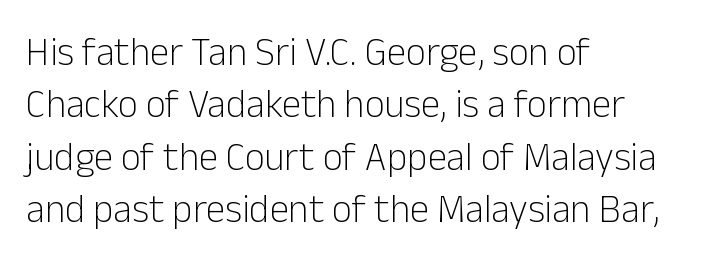
The image shows 39 px light sans-serif type, upright; set left-aligned, normal line spacing (1.34x), normal letter spacing, not underlined; low stroke contrast and a medium x-height.
